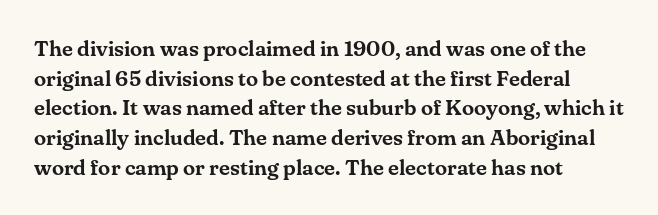
The image shows 22 px text type, upright; set left-aligned, normal line spacing (1.35x), normal letter spacing, not underlined.
